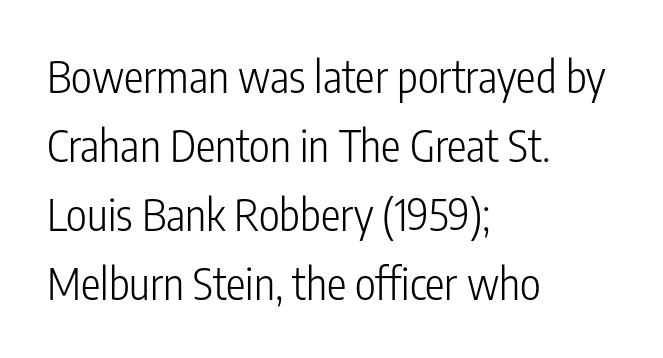
{"serif": "no", "italic": "no", "bold": "no", "weight": "light", "width": "condensed", "stroke_contrast": "low", "x_height": "medium", "monospaced": "no", "underline": "no", "align": "left", "line_spacing": "normal", "line_spacing_ratio": 1.57, "letter_spacing": "normal", "letter_spacing_em": 0.0, "glyph_px": 44}
